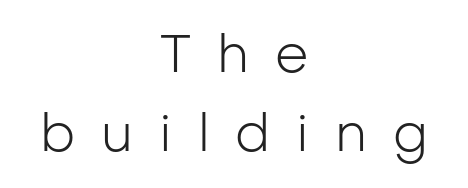
The image shows 53 px light sans-serif type, upright; set centered, normal line spacing (1.5x), unusually wide letter spacing (+0.49 em), not underlined; low stroke contrast and a medium x-height.
